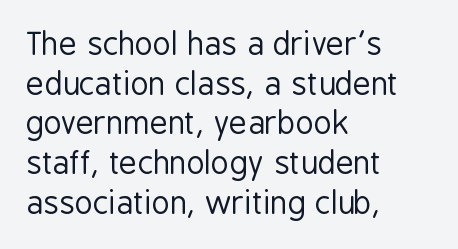
Q: Is the text bold? A: No.
Q: Is the text italic (slanted)? A: No, it is upright.
Q: Is the typeface a serif or a sans-serif typeface? A: Sans-serif.
Q: Is the text underlined? A: No.
Q: How is the paragraph aligned? A: Left-aligned.
Q: Is the spacing between letters normal or unusually wide? A: Normal.
Q: Is the spacing between lines tight, normal or loose? A: Normal.
Q: Width (condensed, normal, or wide)? A: Condensed.
Q: Stroke contrast? A: Low.
Q: x-height? A: Medium.
Q: Monospaced? A: No.
